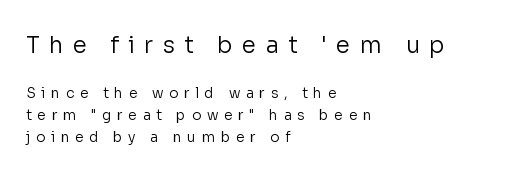
Q: Is the text bold? A: No.
Q: Is the text italic (slanted)? A: No, it is upright.
Q: Is the text underlined? A: No.
Q: How is the paragraph aligned? A: Left-aligned.
Q: Is the spacing between letters normal or unusually wide? A: Unusually wide.
Q: Is the spacing between lines tight, normal or loose? A: Normal.
Q: Which block of text is set in a larger size, the first (top) or the second (bottom)? A: The first (top) one.
